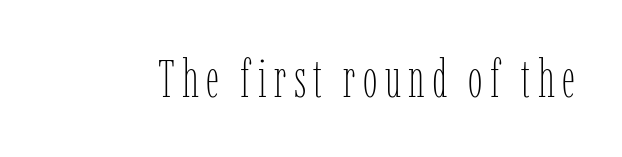
{"italic": "no", "bold": "no", "weight": "thin", "width": "condensed", "stroke_contrast": "low", "x_height": "medium", "monospaced": "no", "underline": "no", "glyph_px": 52}
